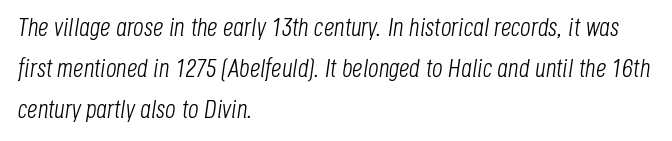
Q: Is the text bold? A: No.
Q: Is the text italic (slanted)? A: Yes, it leans right by about 8 degrees.
Q: Is the text underlined? A: No.
Q: How is the paragraph aligned? A: Left-aligned.
Q: Is the spacing between letters normal or unusually wide? A: Normal.
Q: Is the spacing between lines tight, normal or loose? A: Normal.
